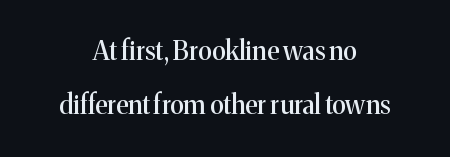
Q: Is the text italic (slanted)? A: No, it is upright.
Q: Is the text underlined? A: No.
Q: How is the paragraph aligned? A: Centered.
Q: Is the spacing between letters normal or unusually wide? A: Normal.
Q: Is the spacing between lines tight, normal or loose? A: Loose.
